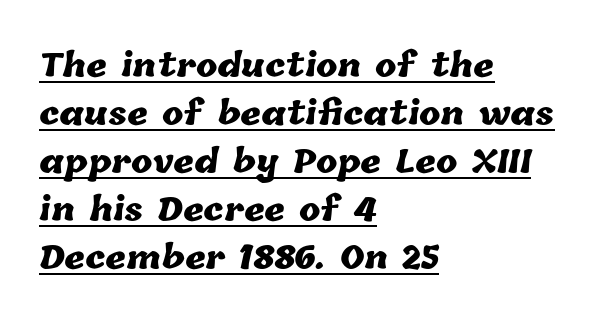
{"bold": "yes", "weight": "heavy", "width": "normal", "stroke_contrast": "low", "x_height": "medium", "monospaced": "no", "underline": "yes", "align": "left", "line_spacing": "normal", "line_spacing_ratio": 1.5, "letter_spacing": "normal", "letter_spacing_em": 0.0, "glyph_px": 32}
